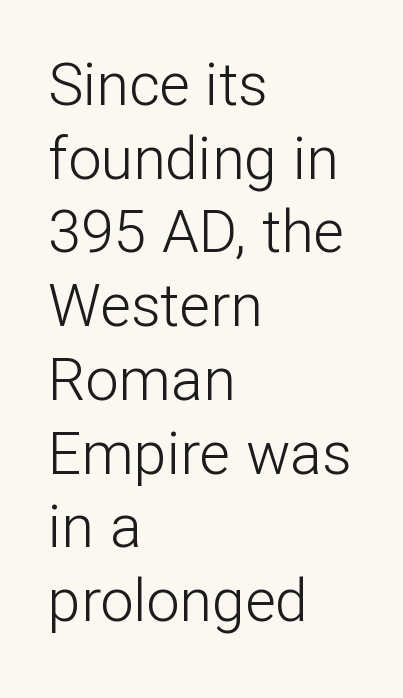
Q: Is the text bold? A: No.
Q: Is the text italic (slanted)? A: No, it is upright.
Q: Is the typeface a serif or a sans-serif typeface? A: Sans-serif.
Q: Is the text underlined? A: No.
Q: How is the paragraph aligned? A: Left-aligned.
Q: Is the spacing between letters normal or unusually wide? A: Normal.
Q: Is the spacing between lines tight, normal or loose? A: Normal.
Q: Width (condensed, normal, or wide)? A: Normal.
Q: Stroke contrast? A: Low.
Q: x-height? A: Medium.
Q: Monospaced? A: No.
